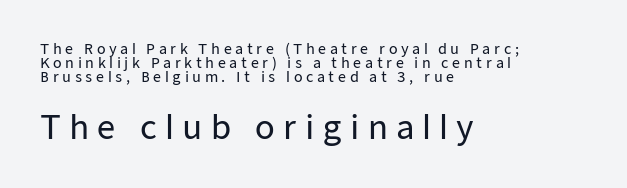
{"serif": "no", "italic": "no", "width": "normal", "stroke_contrast": "low", "x_height": "medium", "monospaced": "no", "underline": "no", "align": "left", "line_spacing": "tight", "line_spacing_ratio": 1.01, "letter_spacing": "wide", "letter_spacing_em": 0.25, "larger_block": "second", "size_ratio": 2.29, "glyph_px": 32}
